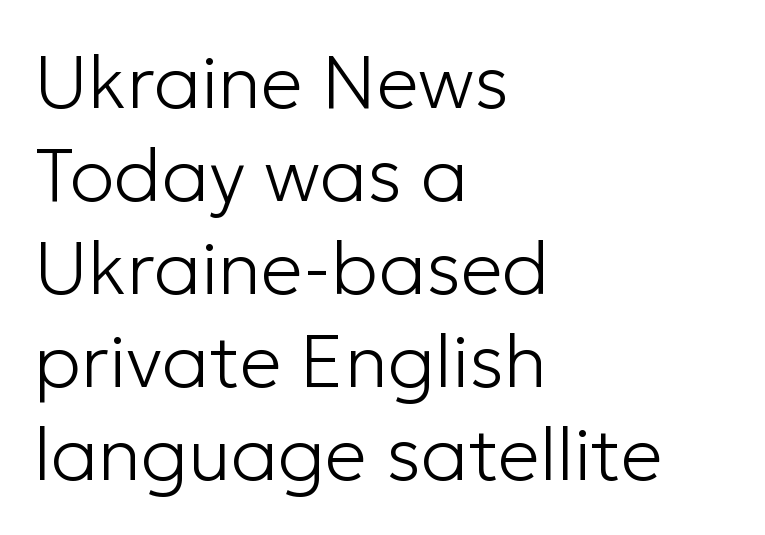
The image shows 75 px light sans-serif type, upright; set left-aligned, line spacing 1.24x, normal letter spacing, not underlined; low stroke contrast and a medium x-height.
